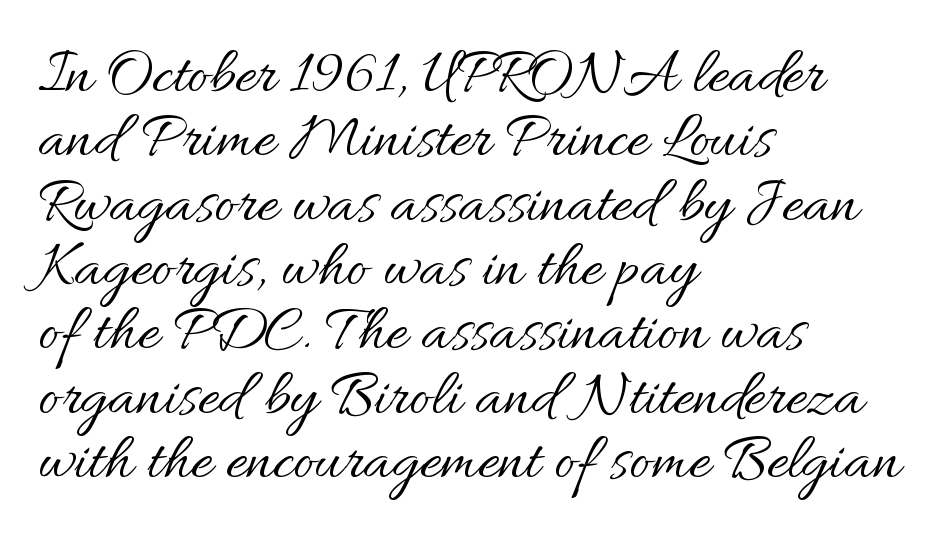
Which margin do the lines hug? The left one — the right edge is uneven. You could barely slide anything between these rows. Stems and bowls with no extra thickness — not bold. These lines are rendered in a variable-pitch font.
